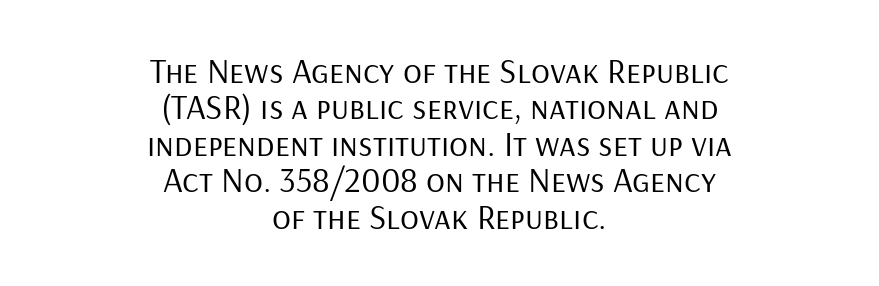
The image shows 35 px regular-weight sans-serif type, upright; set centered, tight line spacing (1.04x), normal letter spacing, not underlined; low stroke contrast and a medium x-height.
